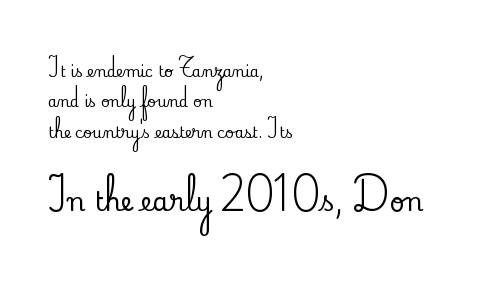
Q: Is the text italic (slanted)? A: No, it is upright.
Q: Is the text underlined? A: No.
Q: How is the paragraph aligned? A: Left-aligned.
Q: Is the spacing between letters normal or unusually wide? A: Normal.
Q: Is the spacing between lines tight, normal or loose? A: Loose.
Q: Which block of text is set in a larger size, the first (top) or the second (bottom)? A: The second (bottom) one.
